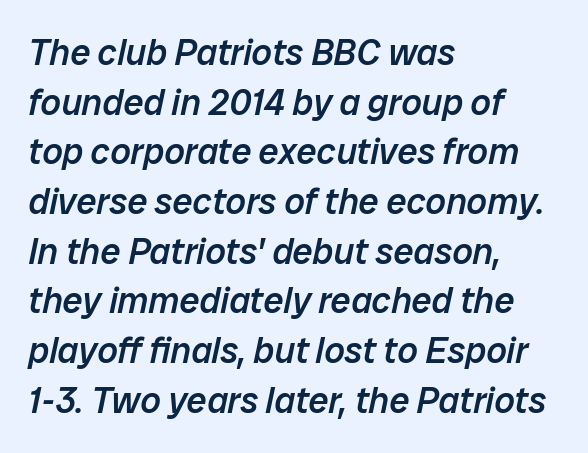
The image shows 36 px semibold type, italic (leaning right); set left-aligned, normal line spacing (1.38x), normal letter spacing, not underlined; low stroke contrast and a medium x-height.
